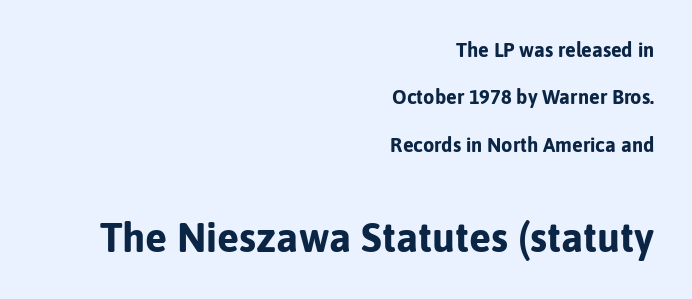
Q: Is the text bold? A: Yes.
Q: Is the text italic (slanted)? A: No, it is upright.
Q: Is the typeface a serif or a sans-serif typeface? A: Sans-serif.
Q: Is the text underlined? A: No.
Q: How is the paragraph aligned? A: Right-aligned.
Q: Is the spacing between letters normal or unusually wide? A: Normal.
Q: Is the spacing between lines tight, normal or loose? A: Loose.
Q: Which block of text is set in a larger size, the first (top) or the second (bottom)? A: The second (bottom) one.
Q: Width (condensed, normal, or wide)? A: Normal.
Q: Stroke contrast? A: Low.
Q: x-height? A: Medium.
Q: Monospaced? A: No.
